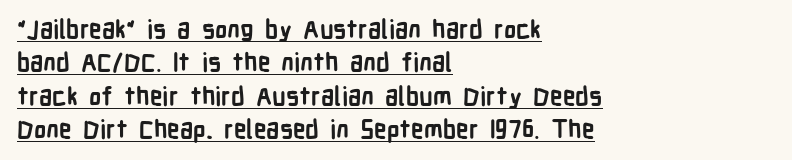
Q: Is the text bold? A: Yes.
Q: Is the text italic (slanted)? A: No, it is upright.
Q: Is the text underlined? A: Yes.
Q: How is the paragraph aligned? A: Left-aligned.
Q: Is the spacing between letters normal or unusually wide? A: Normal.
Q: Is the spacing between lines tight, normal or loose? A: Normal.
